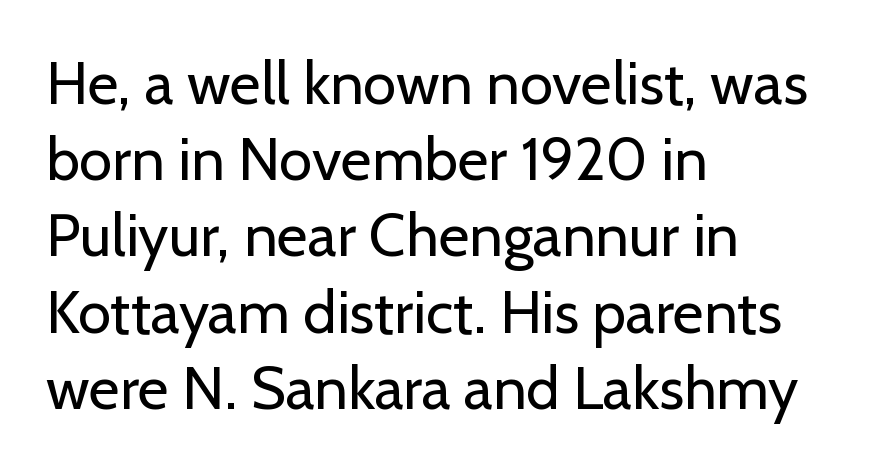
{"serif": "no", "italic": "no", "bold": "no", "weight": "regular", "width": "normal", "stroke_contrast": "low", "x_height": "medium", "monospaced": "no", "underline": "no", "align": "left", "line_spacing": "normal", "line_spacing_ratio": 1.27, "letter_spacing": "normal", "letter_spacing_em": 0.0, "glyph_px": 60}
